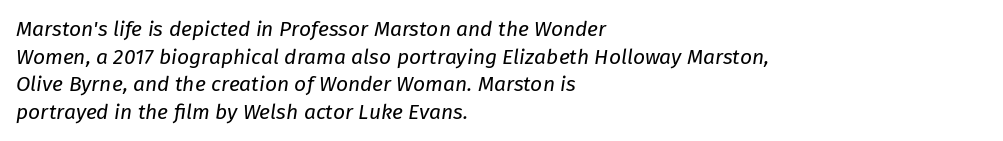
The passage shown leans; its letterforms are oblique. The letters sit at their default tracking, neither squeezed nor spread. Rule under the text: the space is simply empty. This is not heavy type; no bold has been used.
